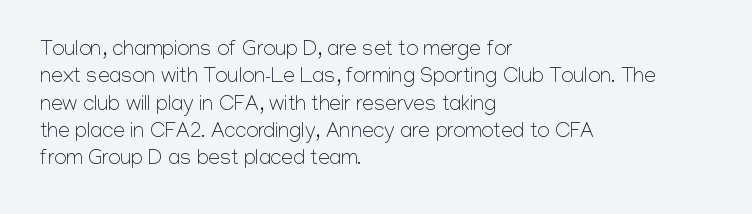
The image shows 21 px text type, upright; set left-aligned, normal line spacing (1.3x), normal letter spacing, not underlined.
